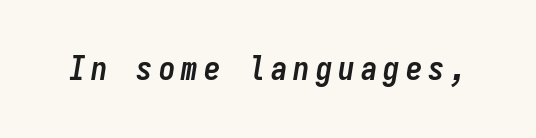
The image shows 33 px semibold, condensed type, italic (leaning right), monospaced; set not underlined; low stroke contrast and a medium x-height.
